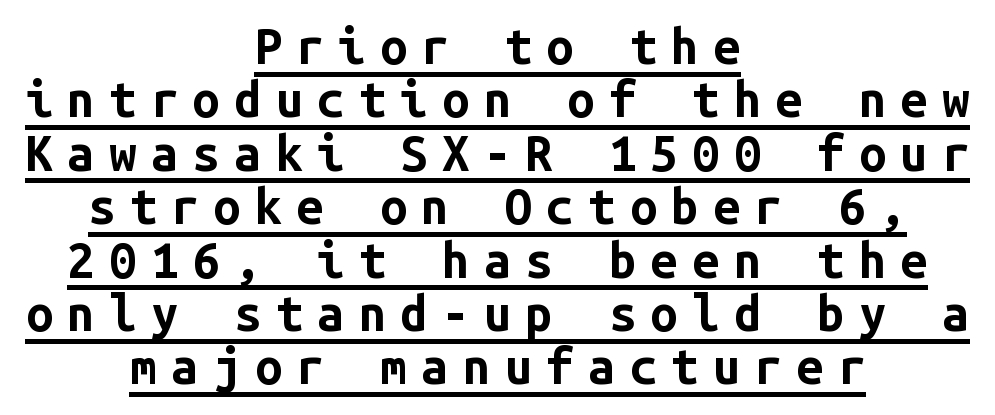
Each letter, wide or thin by design, is forced into the same width here. The specimen reads as upright at a glance. Does extra space separate the letters? Yes, quite a lot of it. The rendering shows plain stroke endings on the letterforms — a sans-serif design.
